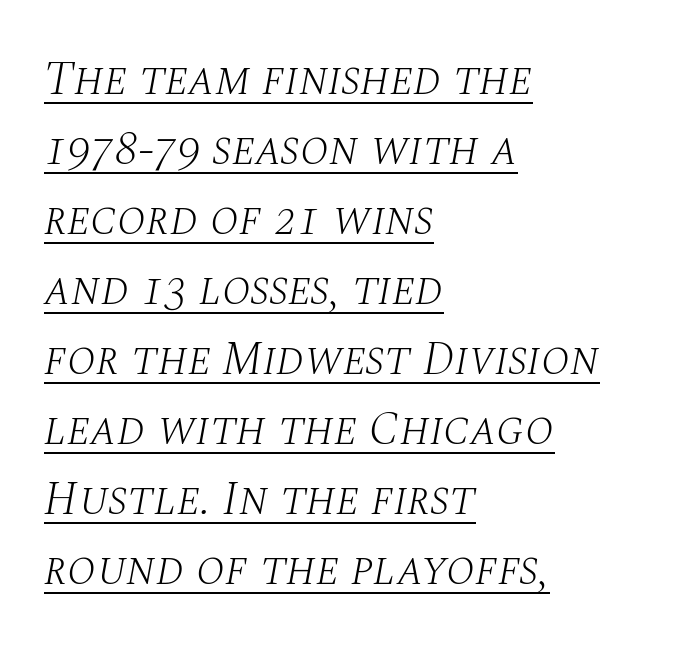
Regarding serifs, this sample has them. The letterforms sit shoulder to shoulder at normal distance. Where is the straight margin? On the left. Reading down the column, the eye jumps a familiar distance to each next line.
